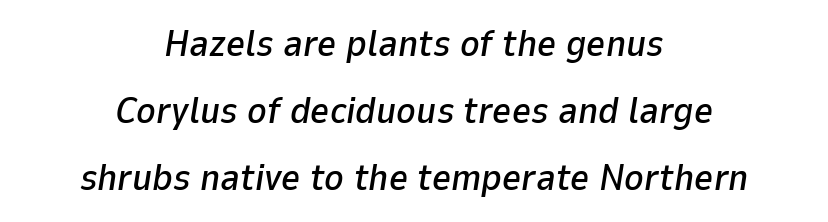
Q: Is the text italic (slanted)? A: Yes, it leans right by about 9 degrees.
Q: Is the text underlined? A: No.
Q: How is the paragraph aligned? A: Centered.
Q: Is the spacing between letters normal or unusually wide? A: Normal.
Q: Width (condensed, normal, or wide)? A: Normal.
Q: Stroke contrast? A: Low.
Q: x-height? A: Medium.
Q: Monospaced? A: No.
